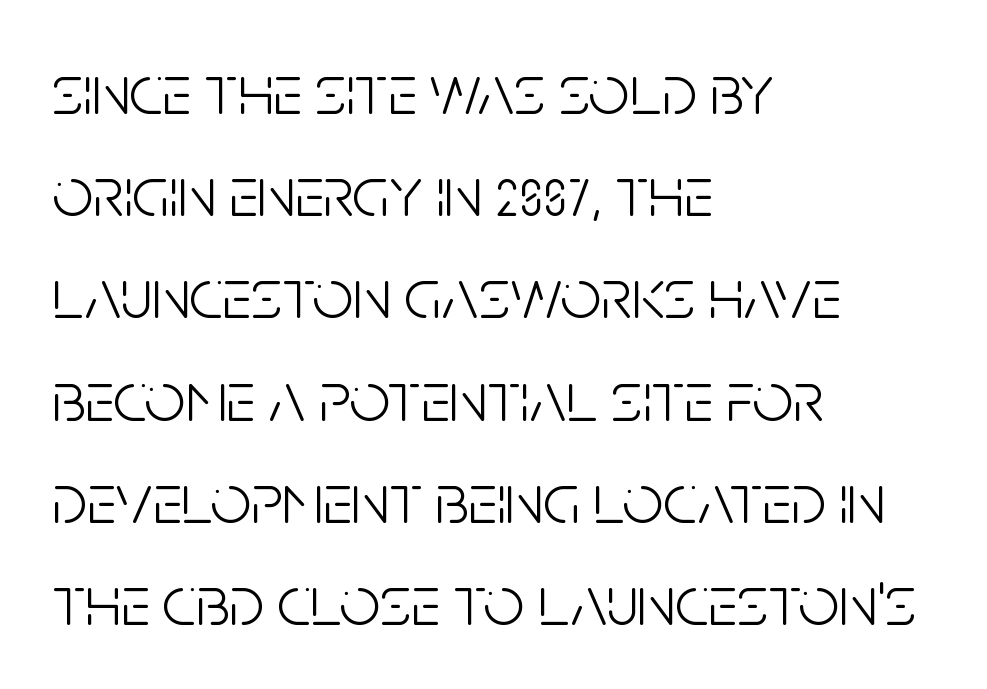
Q: Is the text bold? A: No.
Q: Is the text italic (slanted)? A: No, it is upright.
Q: Is the typeface a serif or a sans-serif typeface? A: Sans-serif.
Q: Is the text underlined? A: No.
Q: How is the paragraph aligned? A: Left-aligned.
Q: Is the spacing between letters normal or unusually wide? A: Normal.
Q: Is the spacing between lines tight, normal or loose? A: Normal.
Q: Width (condensed, normal, or wide)? A: Condensed.
Q: Stroke contrast? A: Low.
Q: x-height? A: Large.
Q: Monospaced? A: No.
